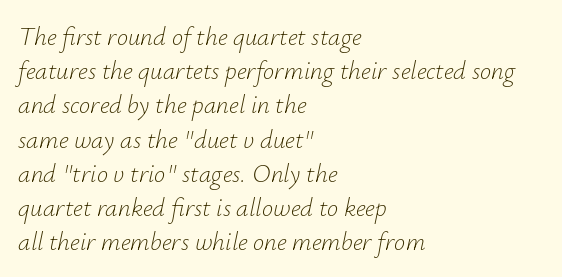
Q: Is the text bold? A: No.
Q: Is the text italic (slanted)? A: Yes, it leans right by about 12 degrees.
Q: Is the text underlined? A: No.
Q: How is the paragraph aligned? A: Left-aligned.
Q: Is the spacing between letters normal or unusually wide? A: Normal.
Q: Is the spacing between lines tight, normal or loose? A: Normal.
